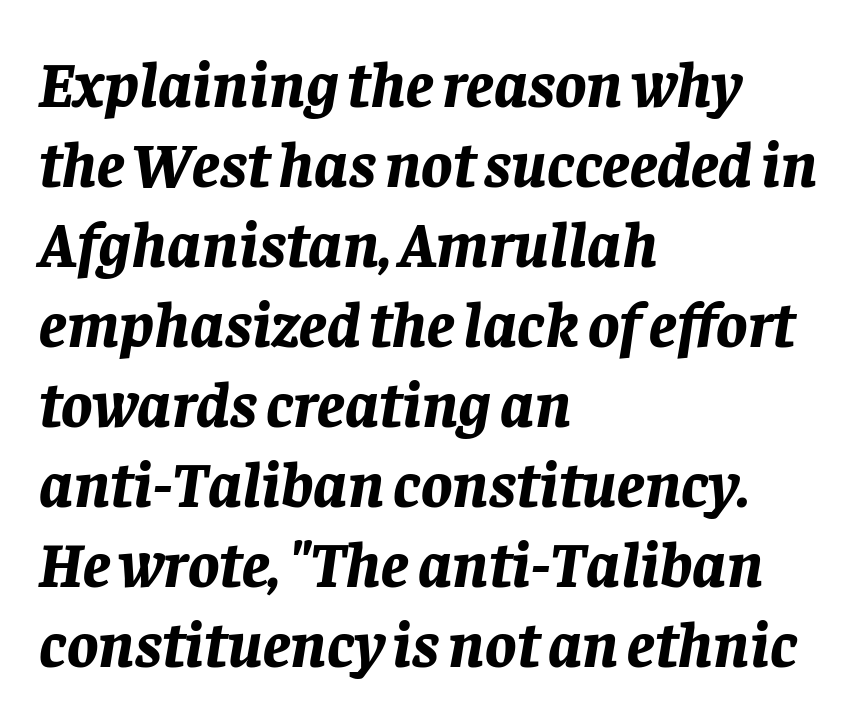
The image shows 65 px bold type, italic (leaning right); set left-aligned, line spacing 1.23x, normal letter spacing, not underlined; low stroke contrast and a large x-height.
